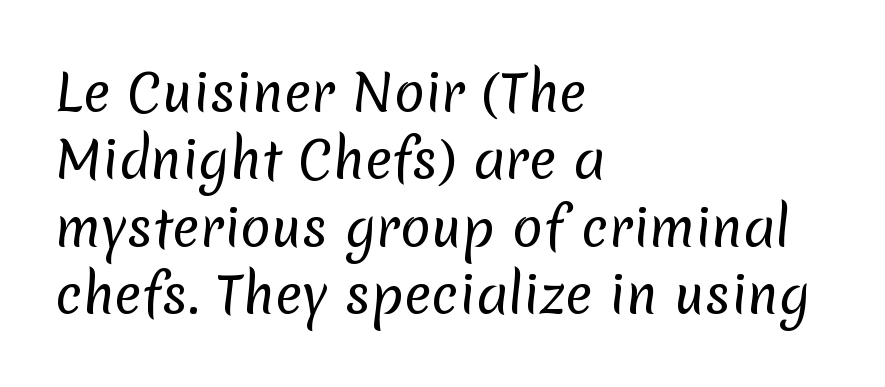
The characters display no serif detailing; their extremities are plain. A typesetter would call this zero additional tracking. Decoration check: the copy has no underline. Unbolded letterforms with no extra heft.
